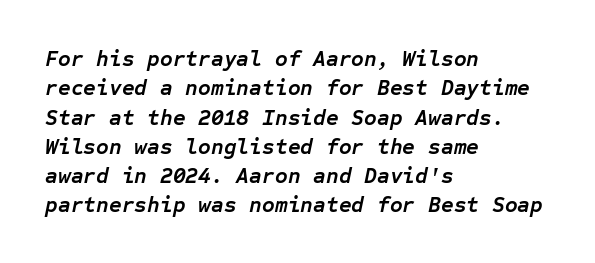
{"italic": "yes", "lean": "right", "slant_degrees": 12, "bold": "yes", "underline": "no", "align": "left", "line_spacing": "normal", "line_spacing_ratio": 1.33, "letter_spacing": "normal", "letter_spacing_em": 0.0, "glyph_px": 22}
